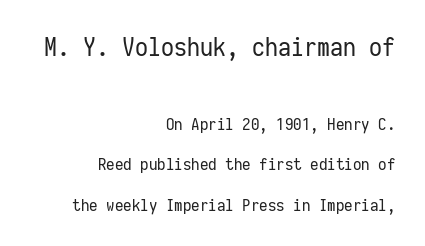
Q: Is the text bold? A: No.
Q: Is the text italic (slanted)? A: No, it is upright.
Q: Is the text underlined? A: No.
Q: How is the paragraph aligned? A: Right-aligned.
Q: Is the spacing between letters normal or unusually wide? A: Normal.
Q: Is the spacing between lines tight, normal or loose? A: Loose.
Q: Which block of text is set in a larger size, the first (top) or the second (bottom)? A: The first (top) one.
